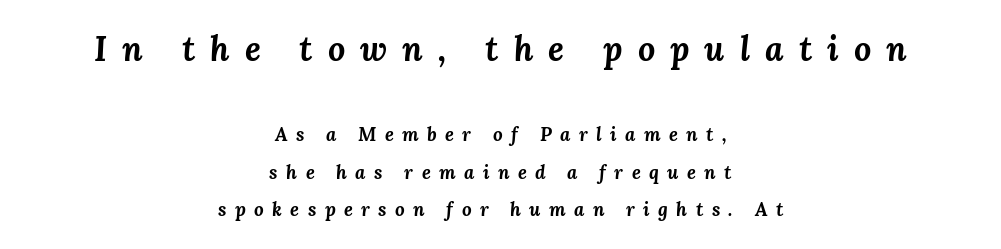
The line texture is sparse and dotted thanks to wide tracking. The setting favours the middle, as headings and verse often do. Quick note: underline off. Rows of type keep a wide berth in the vertical direction. The glyphs have the mass of a bold cut. Each letter keeps its own natural width here, so spacing adapts to shape.
